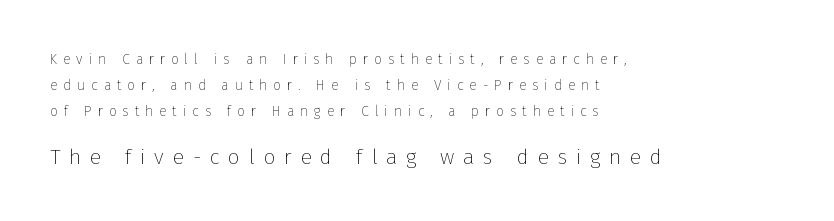
The image shows 21 px text type, upright; set left-aligned, line spacing 1.85x, unusually wide letter spacing (+0.42 em), not underlined; the second (bottom) block is 1.5x larger.
